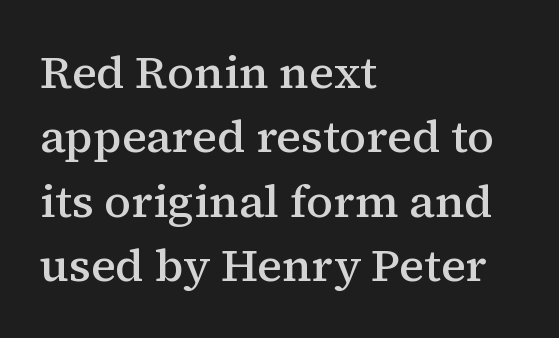
The image shows 46 px semibold serif type, upright; set left-aligned, normal line spacing (1.4x), normal letter spacing, not underlined; medium stroke contrast and a medium x-height.
